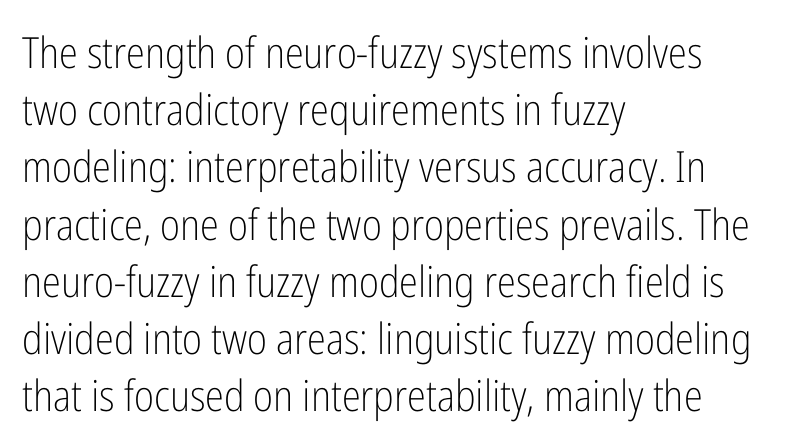
The letterforms sit at book weight or below. Clear beneath every line of the passage. Notice how the stems are strictly vertical — no italics here. Is there much room between lines? A standard amount, neither cramped nor airy. The tracking reads as untouched default to a designer's eye. The designer went with a sans here, leaving each stem footless.
